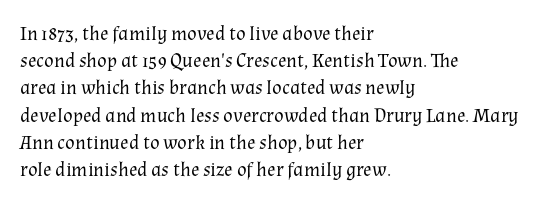
{"italic": "no", "bold": "no", "underline": "no", "align": "left", "line_spacing": "normal", "line_spacing_ratio": 1.36, "letter_spacing": "normal", "letter_spacing_em": 0.0, "glyph_px": 20}
